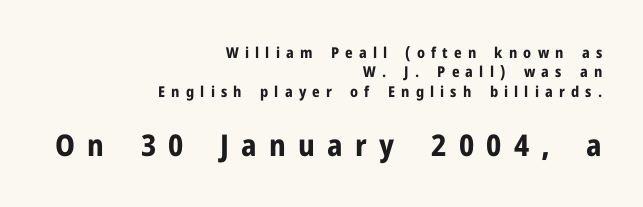
Q: Is the text bold? A: Yes.
Q: Is the text italic (slanted)? A: No, it is upright.
Q: Is the typeface a serif or a sans-serif typeface? A: Sans-serif.
Q: Is the text underlined? A: No.
Q: How is the paragraph aligned? A: Right-aligned.
Q: Is the spacing between letters normal or unusually wide? A: Unusually wide.
Q: Is the spacing between lines tight, normal or loose? A: Normal.
Q: Which block of text is set in a larger size, the first (top) or the second (bottom)? A: The second (bottom) one.
Q: Width (condensed, normal, or wide)? A: Normal.
Q: Stroke contrast? A: Low.
Q: x-height? A: Medium.
Q: Monospaced? A: No.
